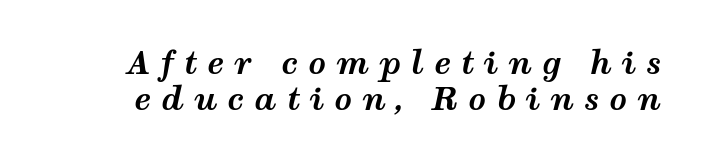
{"italic": "yes", "lean": "right", "slant_degrees": 12, "bold": "yes", "weight": "bold", "width": "wide", "stroke_contrast": "medium", "x_height": "medium", "monospaced": "no", "underline": "no", "line_spacing_ratio": 1.16, "letter_spacing": "wide", "letter_spacing_em": 0.32, "glyph_px": 31}
